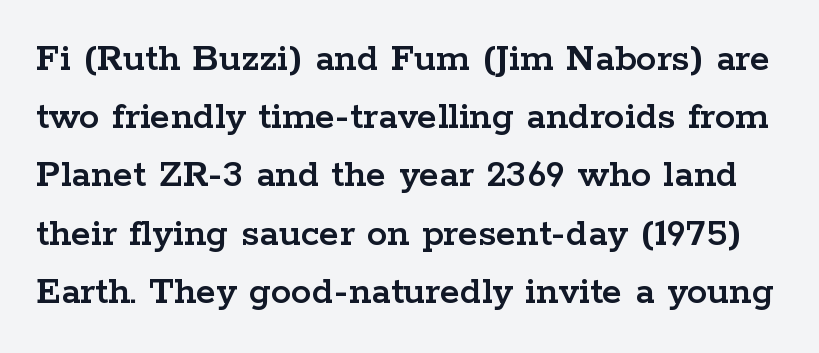
{"serif": "yes", "italic": "no", "width": "wide", "stroke_contrast": "low", "x_height": "medium", "monospaced": "no", "underline": "no", "line_spacing": "normal", "line_spacing_ratio": 1.42, "letter_spacing": "normal", "letter_spacing_em": 0.0, "glyph_px": 41}
